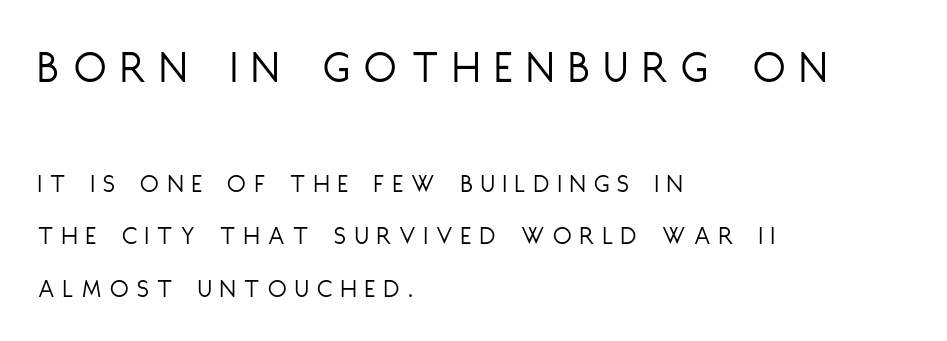
Q: Is the text bold? A: No.
Q: Is the text italic (slanted)? A: No, it is upright.
Q: Is the typeface a serif or a sans-serif typeface? A: Sans-serif.
Q: Is the text underlined? A: No.
Q: How is the paragraph aligned? A: Left-aligned.
Q: Is the spacing between letters normal or unusually wide? A: Unusually wide.
Q: Is the spacing between lines tight, normal or loose? A: Loose.
Q: Which block of text is set in a larger size, the first (top) or the second (bottom)? A: The first (top) one.
Q: Width (condensed, normal, or wide)? A: Condensed.
Q: Stroke contrast? A: Low.
Q: x-height? A: Large.
Q: Monospaced? A: No.
